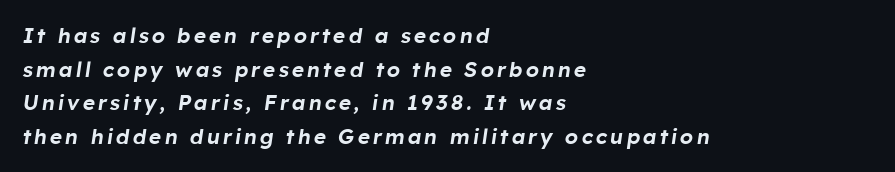
Teacher's note: observe the even left margin — that is flush-left alignment. The passage shown leans; its letterforms are oblique. Whoever set this chose a conventional vertical rhythm. Each row of text sits above clean, open space.
